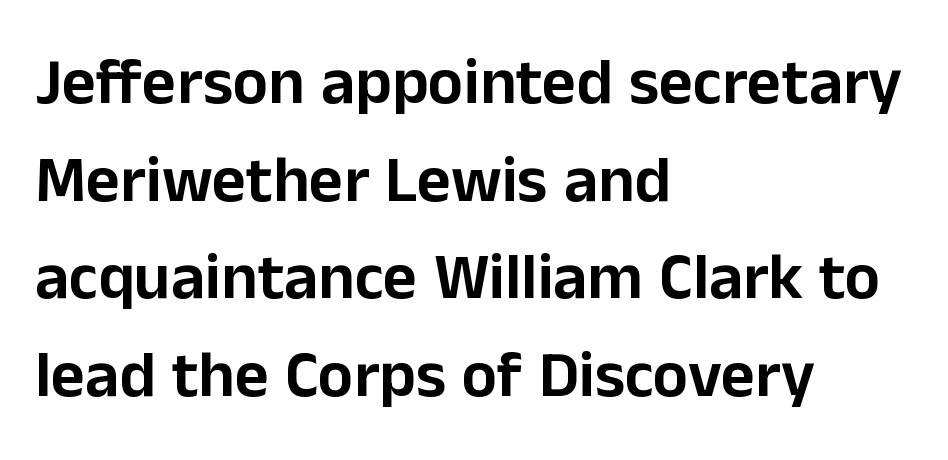
This is the regular roman posture of the typeface. Regarding serifs, this sample does without them. Honestly, there is no underline to notice here at all. Glyph-to-glyph distance matches everyday printed text. A typesetter would call this leading conventional body-copy spacing. If you drew a ruler down the left edge, every line would touch it.
